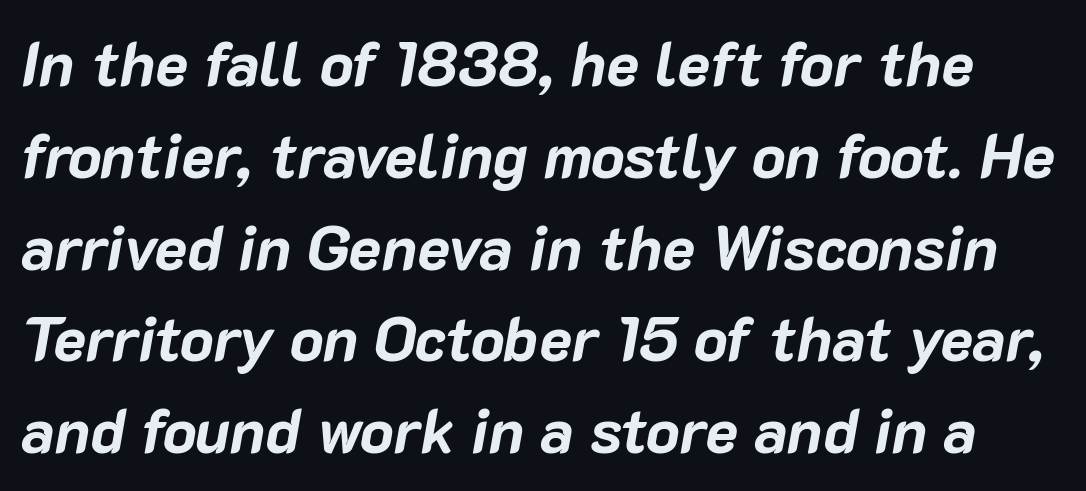
Quick note: italic. Weight check: bold — yes, fully. Quick note: underline off. In terms of leading, this rendering sits right in the middle. Default kerning and tracking; the words read as compact shapes.
